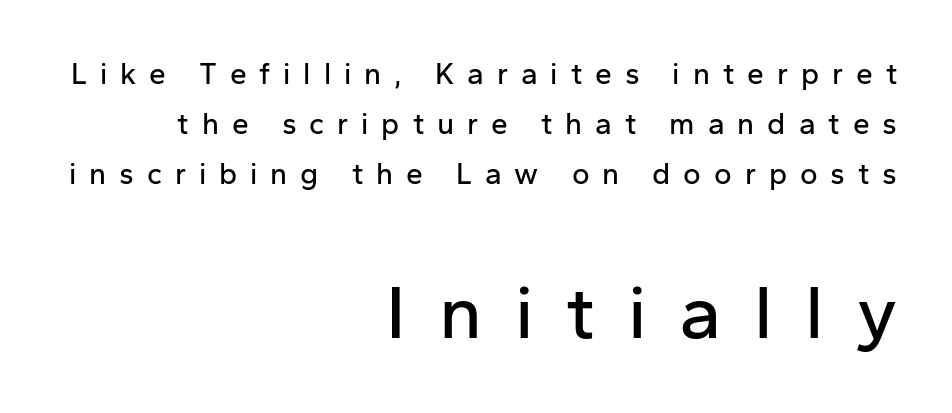
The following chunk of copy outweighs the initial chunk in type size. Unlike a traditional serif, this face leaves its strokes unadorned. Reading down the column, the eye jumps a familiar distance to each next line. The lettering stays uniformly vertical, giving the passage a roman look.
